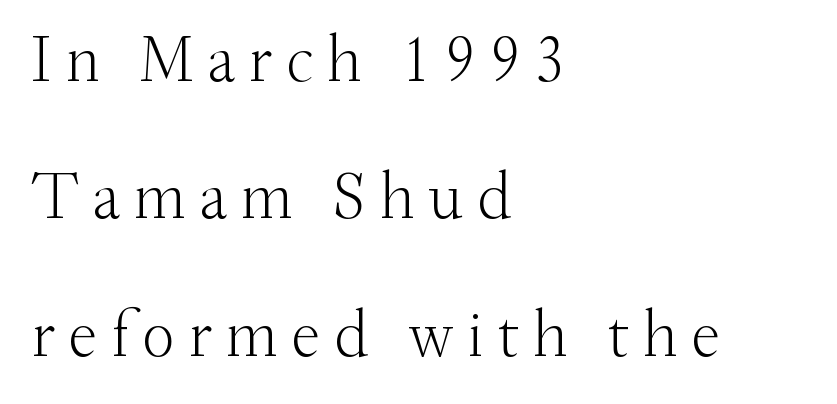
The image shows 66 px light serif type, upright; set left-aligned, loose line spacing (2.08x), unusually wide letter spacing (+0.2 em), not underlined; medium stroke contrast and a small x-height.
